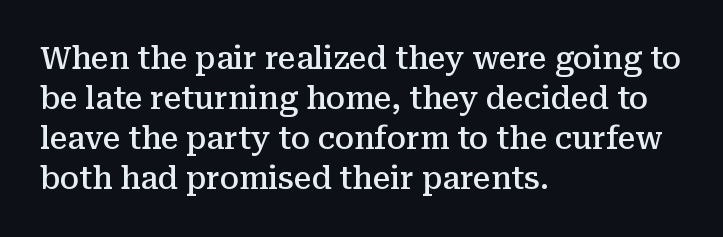
The image shows 31 px semibold serif type, upright; set left-aligned, normal line spacing (1.29x), normal letter spacing, not underlined; medium stroke contrast and a medium x-height.
